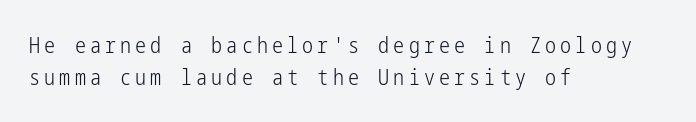
{"italic": "no", "bold": "no", "underline": "no", "align": "left", "line_spacing": "normal", "line_spacing_ratio": 1.47, "glyph_px": 22}
